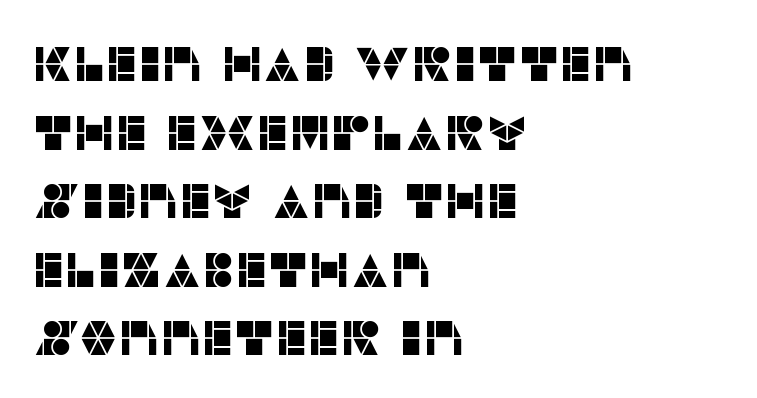
The letterforms sit shoulder to shoulder at normal distance. This sample uses a sans-serif face. The gap between lines stays unmarked. This sample has the flowing, uneven cadence of proportional lettering.
